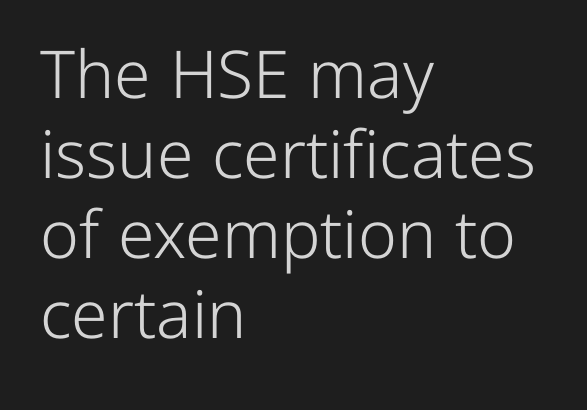
{"serif": "no", "italic": "no", "bold": "no", "weight": "light", "width": "normal", "stroke_contrast": "low", "x_height": "medium", "monospaced": "no", "underline": "no", "align": "left", "line_spacing_ratio": 1.21, "letter_spacing": "normal", "letter_spacing_em": 0.0, "glyph_px": 66}
